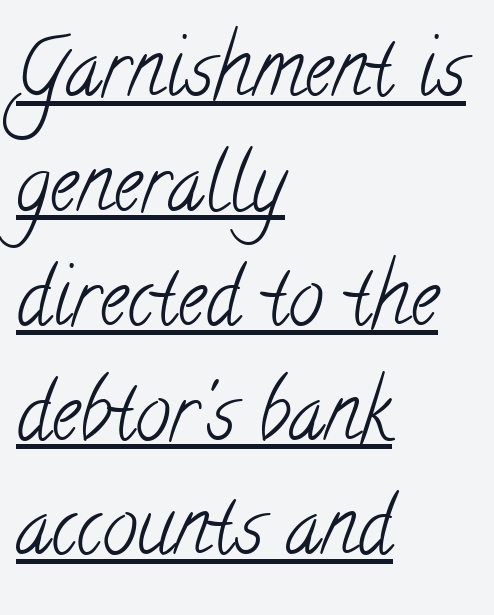
Each line of the rendering has a horizontal stroke beneath the glyphs. Short note: letters normally spaced. Horizontally, the lines are justified to the leading edge only. This sample keeps an unexceptional amount of space between lines. The face looks like a standard text weight, possibly lighter.
